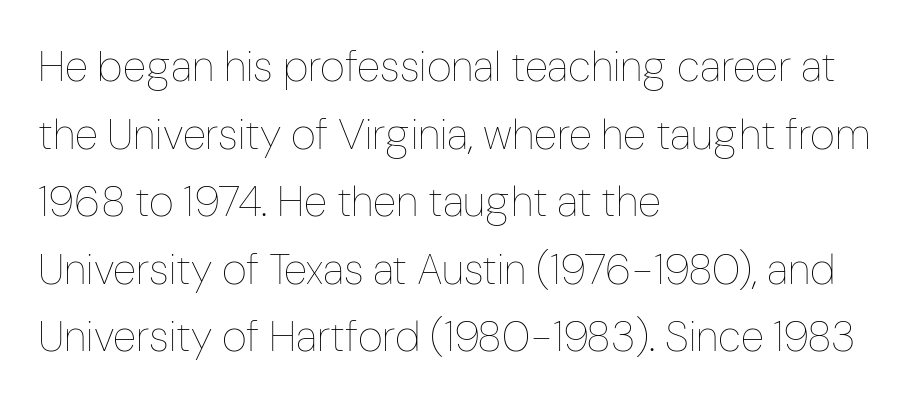
The passage shown is typed in a proportional face where columns would drift. Every stem runs plumb, perpendicular to the baseline. Tracking value appears to be zero — textbook default spacing. All the whitespace from short lines collects on the right. The foot of each line stays bare and open.
